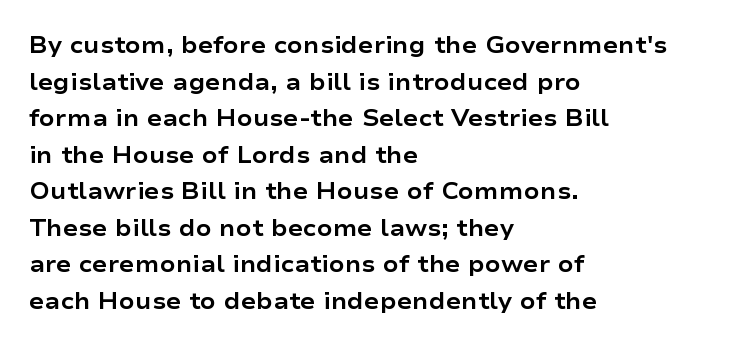
{"italic": "no", "bold": "yes", "underline": "no", "align": "left", "line_spacing": "normal", "line_spacing_ratio": 1.59, "letter_spacing": "normal", "letter_spacing_em": 0.0, "glyph_px": 23}
